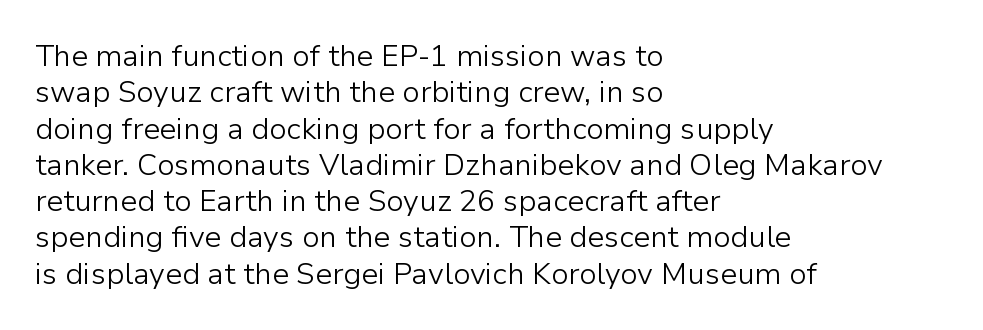
The image shows 30 px light sans-serif type, upright; set left-aligned, line spacing 1.21x, normal letter spacing, not underlined; low stroke contrast and a medium x-height.
